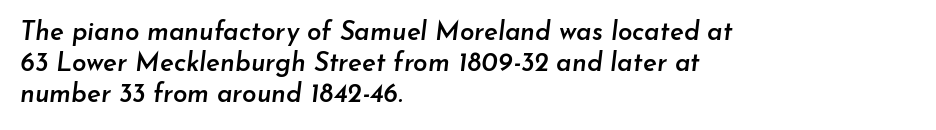
The face used here is rendered with its standard letterfit. Only glyphs here, with clear space below each row. Compared with a centered layout, this one pins lines to the left instead. Emphasis by weight is partial: semibold. Compared with ordinary roman type, these characters are visibly tilted.
